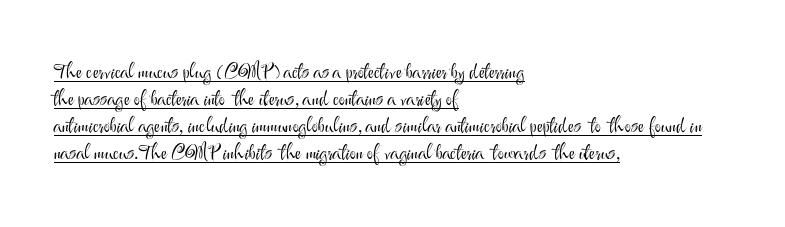
{"bold": "no", "underline": "yes", "align": "left", "line_spacing": "normal", "line_spacing_ratio": 1.29, "letter_spacing": "normal", "letter_spacing_em": 0.0, "glyph_px": 21}
